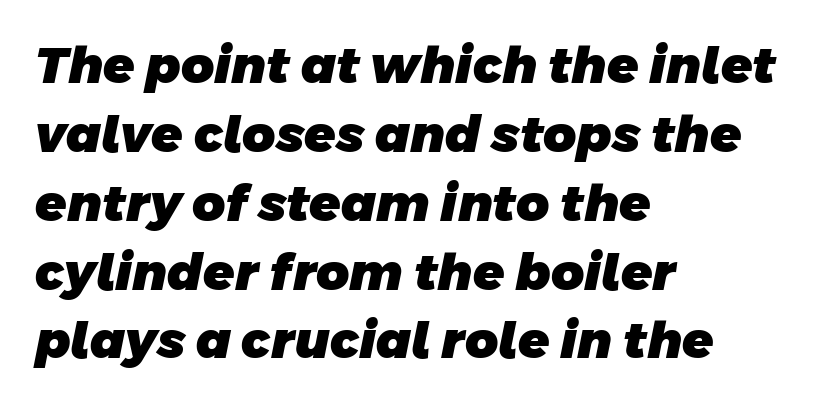
The image shows 51 px heavy sans-serif type; set left-aligned, normal line spacing (1.35x), normal letter spacing, not underlined; low stroke contrast and a large x-height.
